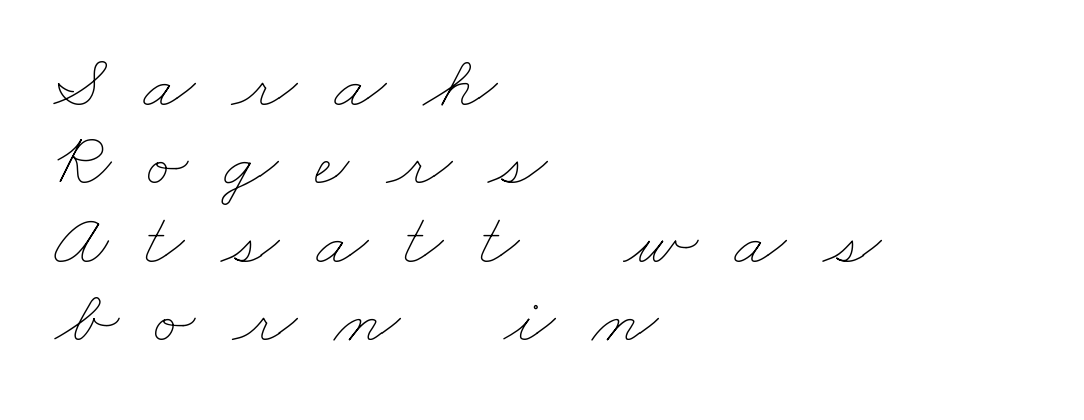
The image shows 76 px thin, wide type; set left-aligned, tight line spacing (1.03x), unusually wide letter spacing (+0.48 em), not underlined; low stroke contrast and a small x-height.
